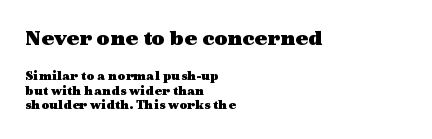
A dark, heavy texture on the line: the type is bold. Does the lettering tilt? It doesn't — this is upright. A typesetter would call this zero additional tracking. Left-aligned paragraph, ragged on the right. A student would notice the top passage is typeset larger than what follows. Descender tails drop into unmarked territory.
